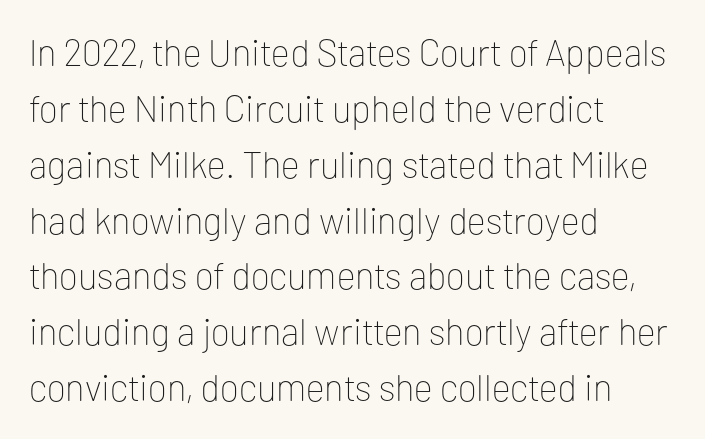
Q: Is the text bold? A: No.
Q: Is the text italic (slanted)? A: No, it is upright.
Q: Is the typeface a serif or a sans-serif typeface? A: Sans-serif.
Q: Is the text underlined? A: No.
Q: How is the paragraph aligned? A: Left-aligned.
Q: Is the spacing between letters normal or unusually wide? A: Normal.
Q: Is the spacing between lines tight, normal or loose? A: Normal.
Q: Width (condensed, normal, or wide)? A: Normal.
Q: Stroke contrast? A: Low.
Q: x-height? A: Medium.
Q: Monospaced? A: No.
